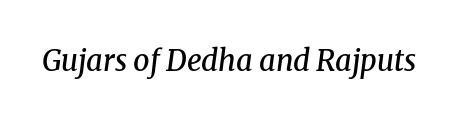
{"serif": "yes", "italic": "yes", "lean": "right", "slant_degrees": 8, "bold": "semi", "weight": "semibold", "width": "normal", "stroke_contrast": "medium", "x_height": "medium", "monospaced": "no", "underline": "no", "letter_spacing": "normal", "letter_spacing_em": 0.0, "glyph_px": 29}
